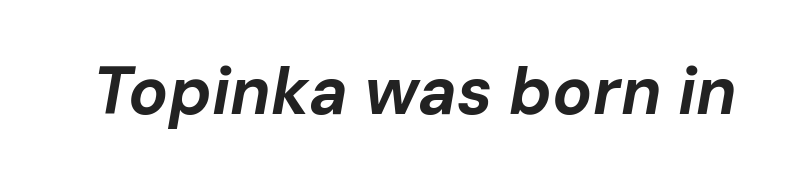
Q: Is the text bold? A: Yes.
Q: Is the text italic (slanted)? A: Yes, it leans right by about 10 degrees.
Q: Is the text underlined? A: No.
Q: Is the spacing between letters normal or unusually wide? A: Normal.
Q: Width (condensed, normal, or wide)? A: Normal.
Q: Stroke contrast? A: Low.
Q: x-height? A: Medium.
Q: Monospaced? A: No.
